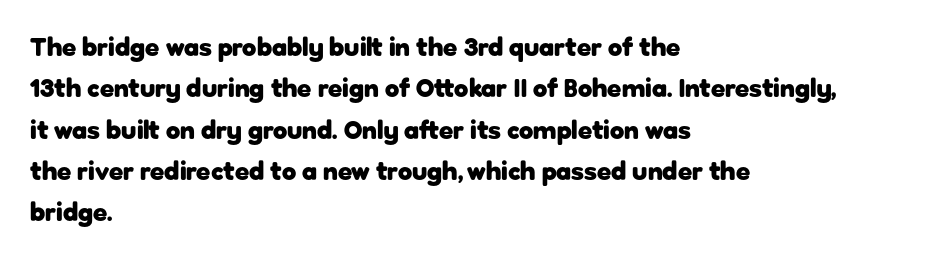
{"italic": "no", "bold": "yes", "underline": "no", "align": "left", "line_spacing": "normal", "line_spacing_ratio": 1.59, "letter_spacing": "normal", "letter_spacing_em": 0.0, "glyph_px": 26}
